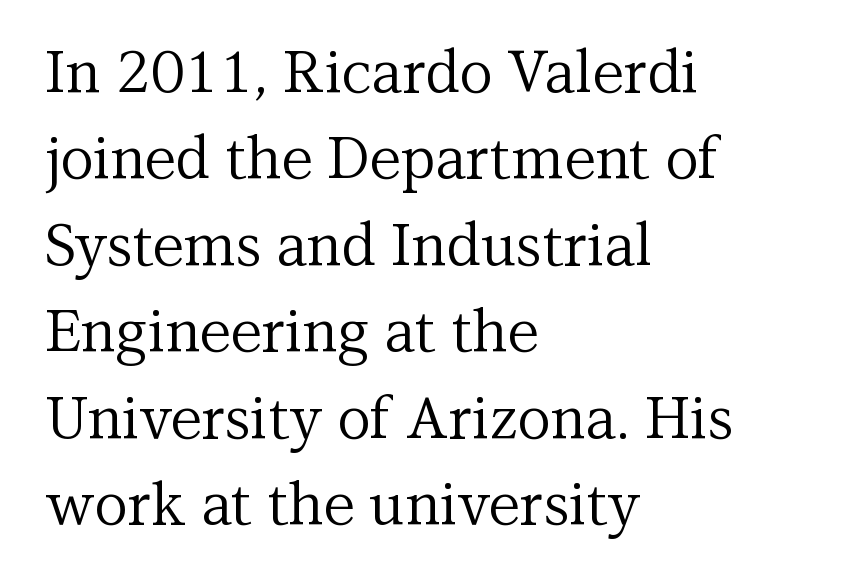
Style check: upright. The foot of each line stays bare and open. Is the block centered? No — it sits flush against the left margin. Students, note that the glyphs here touch the page at normal intervals.
